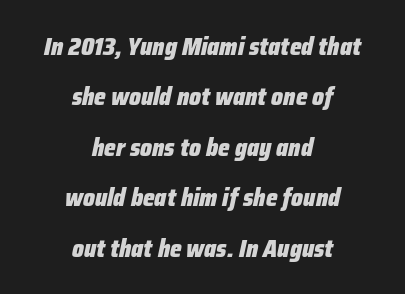
Q: Is the text bold? A: Yes.
Q: Is the text italic (slanted)? A: Yes, it leans right by about 12 degrees.
Q: Is the text underlined? A: No.
Q: How is the paragraph aligned? A: Centered.
Q: Is the spacing between letters normal or unusually wide? A: Normal.
Q: Is the spacing between lines tight, normal or loose? A: Loose.
